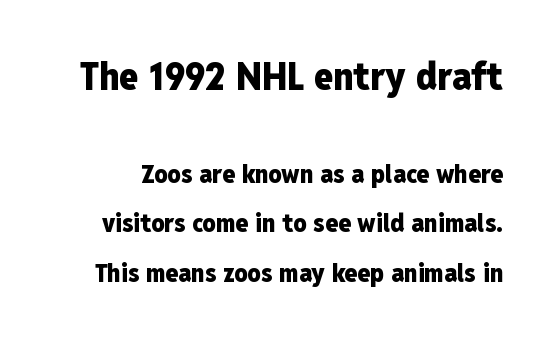
{"serif": "no", "italic": "no", "bold": "yes", "weight": "heavy", "width": "condensed", "stroke_contrast": "low", "x_height": "medium", "monospaced": "no", "underline": "no", "line_spacing": "loose", "line_spacing_ratio": 1.91, "letter_spacing": "normal", "letter_spacing_em": 0.0, "larger_block": "first", "size_ratio": 1.5, "glyph_px": 39}
